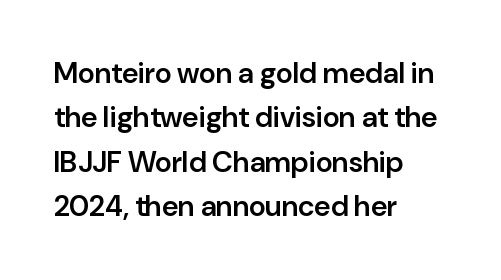
The image shows 29 px semibold sans-serif type, upright; set left-aligned, normal line spacing (1.53x), normal letter spacing, not underlined; low stroke contrast and a medium x-height.
